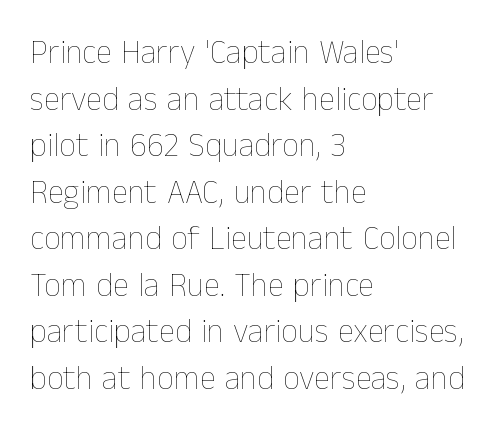
{"italic": "no", "bold": "no", "weight": "thin", "width": "normal", "stroke_contrast": "low", "x_height": "medium", "monospaced": "no", "underline": "no", "align": "left", "line_spacing": "normal", "line_spacing_ratio": 1.41, "letter_spacing": "normal", "letter_spacing_em": 0.0, "glyph_px": 33}
